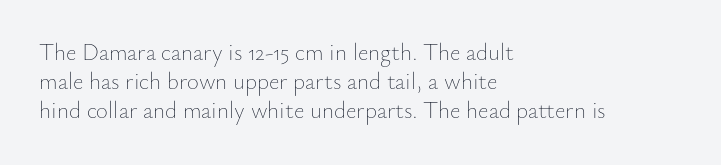
The image shows 23 px text type, upright; set left-aligned, normal line spacing (1.27x), normal letter spacing, not underlined.
